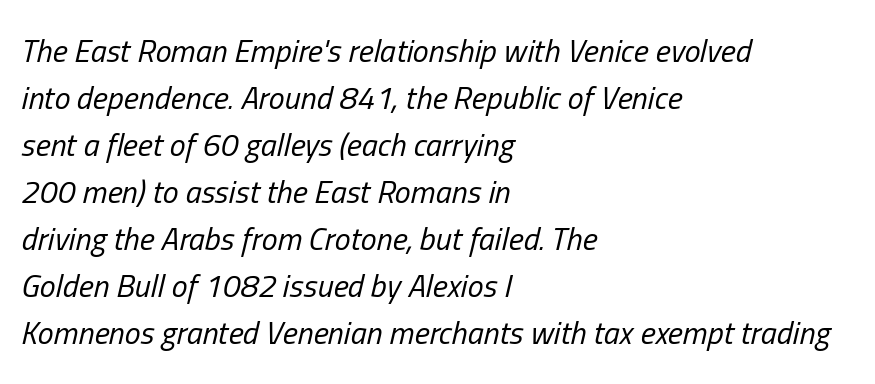
Q: Is the text bold? A: No.
Q: Is the text italic (slanted)? A: Yes, it leans right by about 13 degrees.
Q: Is the text underlined? A: No.
Q: How is the paragraph aligned? A: Left-aligned.
Q: Is the spacing between letters normal or unusually wide? A: Normal.
Q: Is the spacing between lines tight, normal or loose? A: Normal.
Q: Width (condensed, normal, or wide)? A: Condensed.
Q: Stroke contrast? A: Low.
Q: x-height? A: Medium.
Q: Monospaced? A: No.
